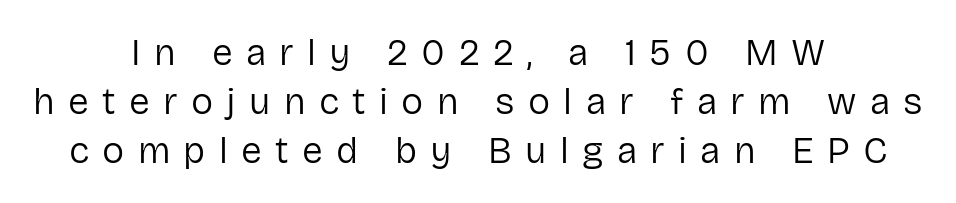
Q: Is the text bold? A: No.
Q: Is the text italic (slanted)? A: No, it is upright.
Q: Is the typeface a serif or a sans-serif typeface? A: Sans-serif.
Q: Is the text underlined? A: No.
Q: How is the paragraph aligned? A: Centered.
Q: Is the spacing between letters normal or unusually wide? A: Unusually wide.
Q: Is the spacing between lines tight, normal or loose? A: Normal.
Q: Width (condensed, normal, or wide)? A: Normal.
Q: Stroke contrast? A: Low.
Q: x-height? A: Medium.
Q: Monospaced? A: No.
